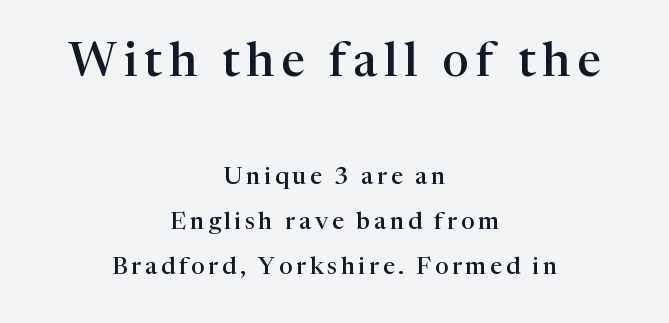
{"serif": "yes", "italic": "no", "bold": "semi", "weight": "semibold", "width": "normal", "stroke_contrast": "high", "x_height": "medium", "monospaced": "no", "underline": "no", "align": "center", "line_spacing_ratio": 1.87, "larger_block": "first", "size_ratio": 1.96, "glyph_px": 47}
